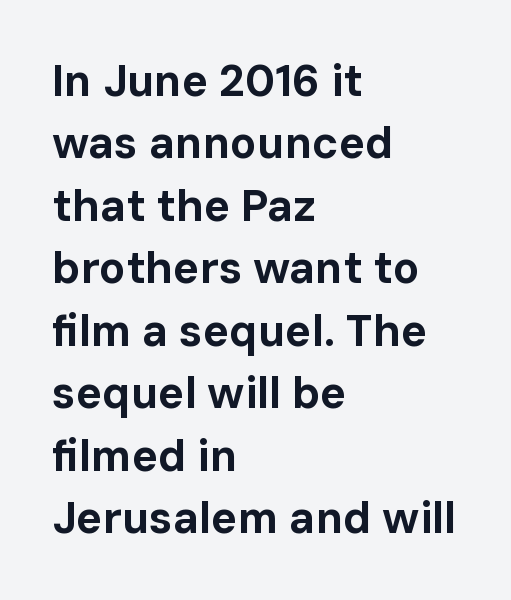
A typesetter would call this zero additional tracking. This sample has the flowing, uneven cadence of proportional lettering. The space directly below the letters is spotless. Is the type bold? Yes — the strokes are clearly thick and heavy.
